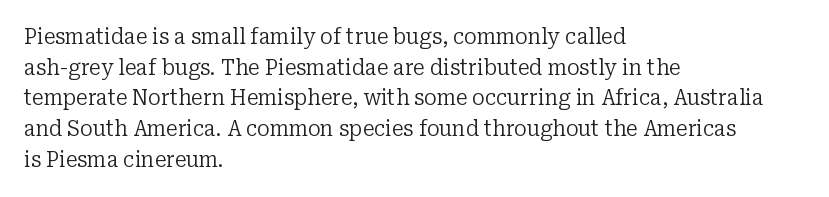
The image shows 21 px text type, upright; set left-aligned, normal line spacing (1.46x), normal letter spacing, not underlined.
